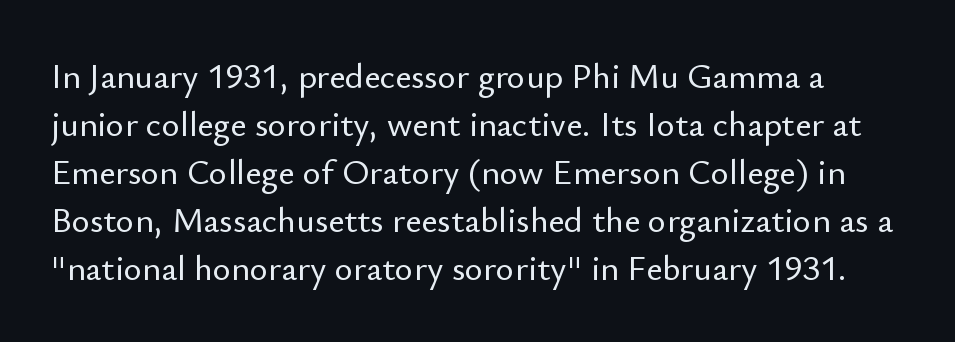
{"serif": "no", "italic": "no", "width": "normal", "stroke_contrast": "low", "x_height": "small", "monospaced": "no", "underline": "no", "line_spacing": "normal", "line_spacing_ratio": 1.37, "letter_spacing": "normal", "letter_spacing_em": 0.0, "glyph_px": 35}
